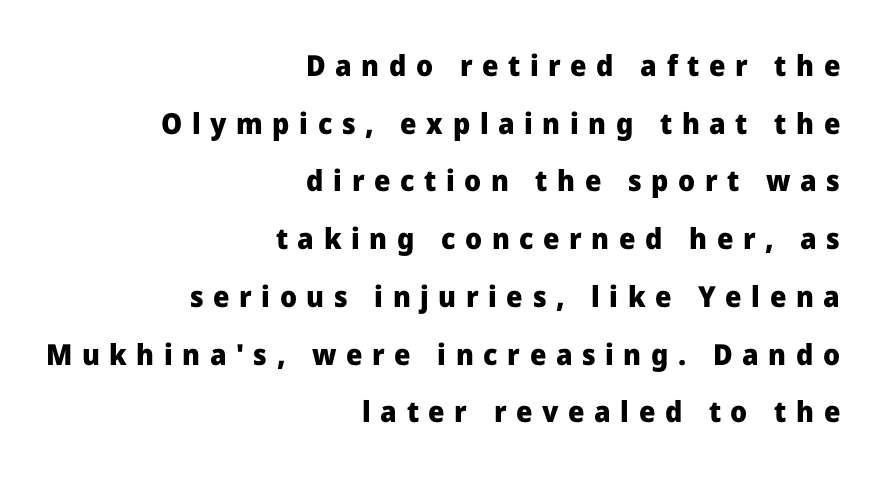
Q: Is the text bold? A: Yes.
Q: Is the text italic (slanted)? A: No, it is upright.
Q: Is the typeface a serif or a sans-serif typeface? A: Sans-serif.
Q: Is the text underlined? A: No.
Q: How is the paragraph aligned? A: Right-aligned.
Q: Is the spacing between letters normal or unusually wide? A: Unusually wide.
Q: Is the spacing between lines tight, normal or loose? A: Loose.
Q: Width (condensed, normal, or wide)? A: Normal.
Q: Stroke contrast? A: Low.
Q: x-height? A: Medium.
Q: Monospaced? A: No.
